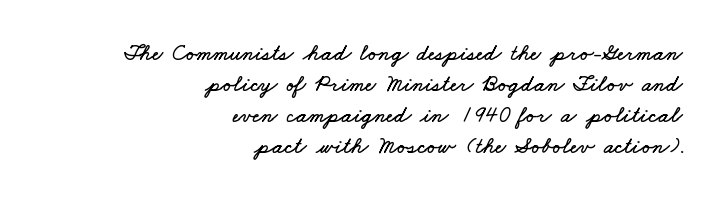
Q: Is the text underlined? A: No.
Q: How is the paragraph aligned? A: Right-aligned.
Q: Is the spacing between letters normal or unusually wide? A: Normal.
Q: Is the spacing between lines tight, normal or loose? A: Normal.
